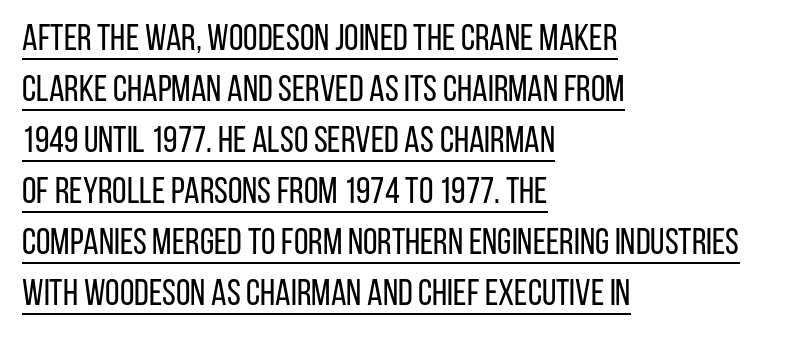
The image shows 37 px regular-weight, condensed sans-serif type, upright; set left-aligned, normal line spacing (1.38x), normal letter spacing, underlined; low stroke contrast and a large x-height.
